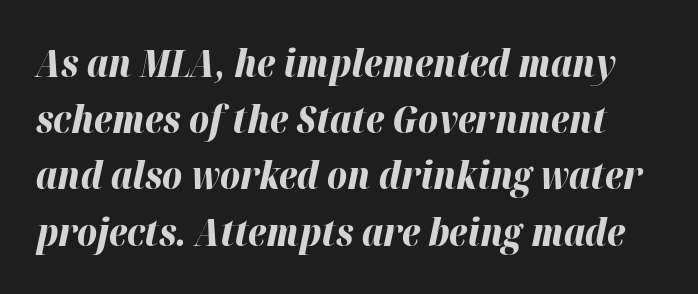
The image shows 38 px bold type, italic (leaning right); set normal line spacing (1.48x), normal letter spacing, not underlined; high stroke contrast and a medium x-height.
